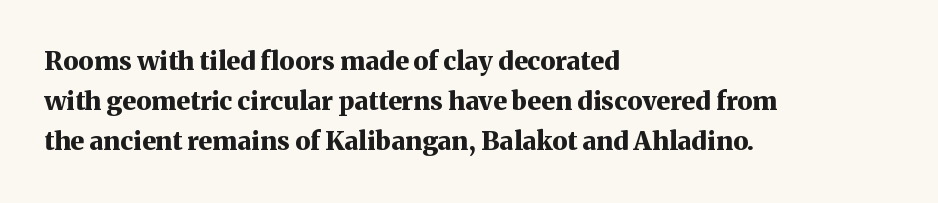
The letterforms sit shoulder to shoulder at normal distance. If you measured baseline to baseline, you'd find a middling distance. The specimen omits any rule beneath the text block's lines. These lines stack with their left ends in a neat column.
